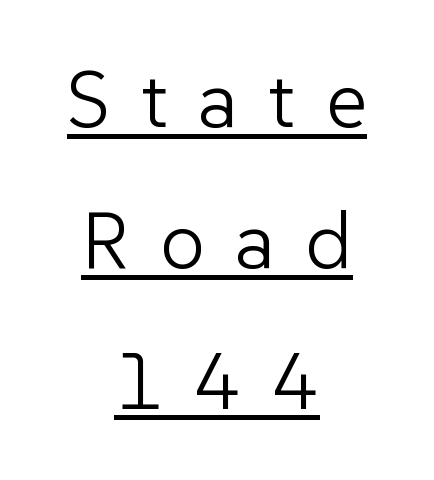
Q: Is the text bold? A: No.
Q: Is the text italic (slanted)? A: No, it is upright.
Q: Is the typeface a serif or a sans-serif typeface? A: Sans-serif.
Q: Is the text underlined? A: Yes.
Q: How is the paragraph aligned? A: Centered.
Q: Is the spacing between letters normal or unusually wide? A: Unusually wide.
Q: Width (condensed, normal, or wide)? A: Normal.
Q: Stroke contrast? A: Low.
Q: x-height? A: Medium.
Q: Monospaced? A: No.
